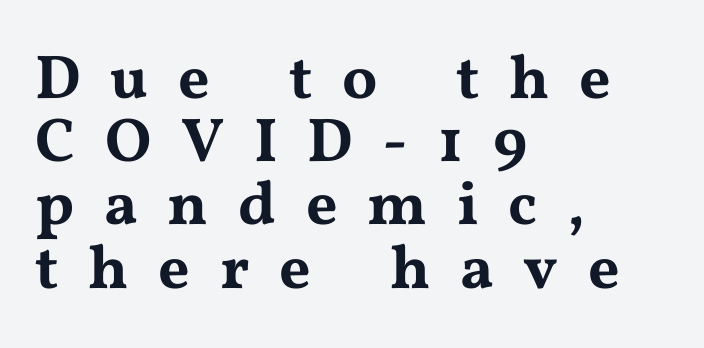
{"serif": "yes", "italic": "no", "width": "wide", "stroke_contrast": "medium", "x_height": "medium", "monospaced": "no", "underline": "no", "align": "left", "line_spacing": "tight", "line_spacing_ratio": 1.02, "letter_spacing": "wide", "letter_spacing_em": 0.48, "glyph_px": 62}
